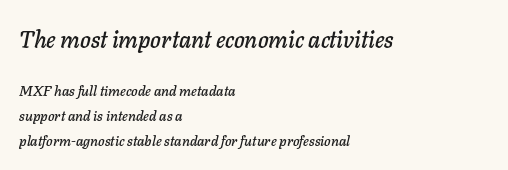
The image shows 23 px text type, italic (leaning right); set left-aligned, line spacing 1.77x, normal letter spacing, not underlined; the first (top) block is 1.64x larger.
